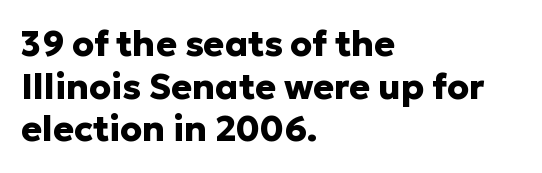
Think of a printed novel: that variable character pitch is what you see here. Descenders are the only things crossing below the line. Teacher's note: observe the even left margin — that is flush-left alignment. A typesetter would call this zero additional tracking. The glyphs have the mass of a bold cut. No feet cap the strokes, marking this as sans-serif type.
